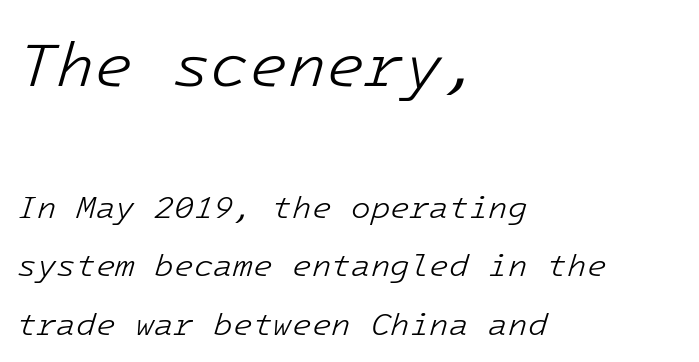
{"italic": "yes", "lean": "right", "slant_degrees": 16, "bold": "no", "weight": "light", "width": "normal", "stroke_contrast": "low", "x_height": "medium", "underline": "no", "align": "left", "line_spacing_ratio": 1.83, "letter_spacing": "normal", "letter_spacing_em": 0.0, "larger_block": "first", "size_ratio": 1.97, "glyph_px": 63}
